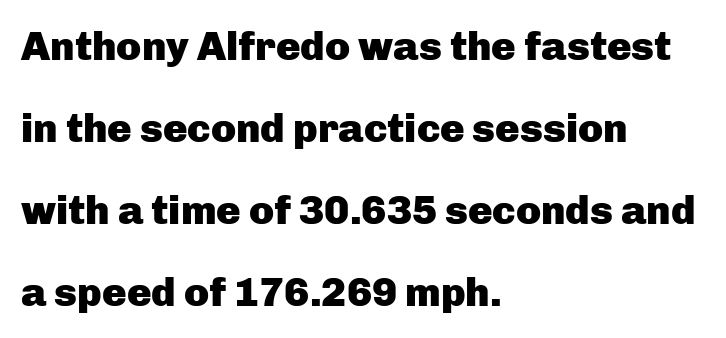
{"serif": "no", "italic": "no", "bold": "yes", "weight": "heavy", "width": "normal", "stroke_contrast": "low", "x_height": "medium", "monospaced": "no", "underline": "no", "align": "left", "line_spacing": "loose", "line_spacing_ratio": 2.0, "letter_spacing": "normal", "letter_spacing_em": 0.0, "glyph_px": 41}
